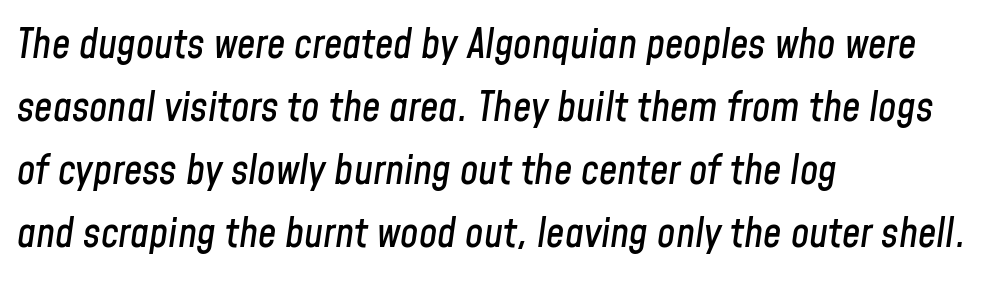
{"italic": "yes", "lean": "right", "slant_degrees": 8, "width": "condensed", "stroke_contrast": "low", "x_height": "medium", "monospaced": "no", "underline": "no", "align": "left", "line_spacing": "normal", "line_spacing_ratio": 1.54, "letter_spacing": "normal", "letter_spacing_em": 0.0, "glyph_px": 41}
